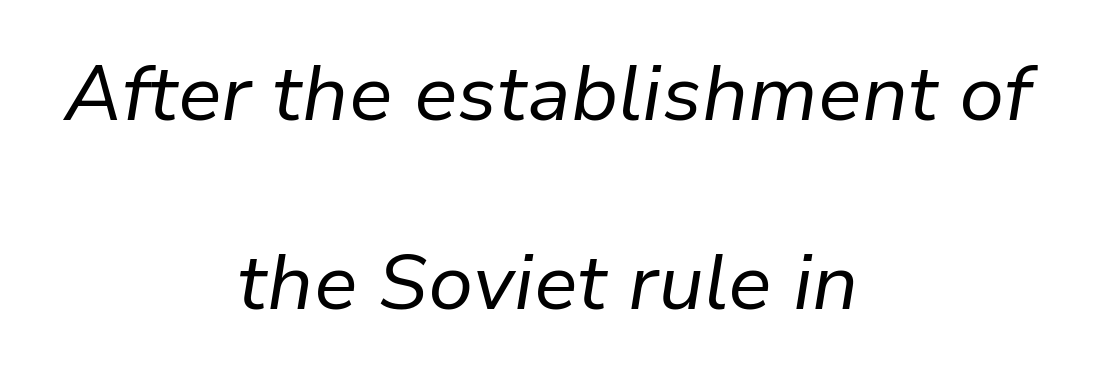
Q: Is the text bold? A: No.
Q: Is the text italic (slanted)? A: Yes, it leans right by about 9 degrees.
Q: Is the text underlined? A: No.
Q: How is the paragraph aligned? A: Centered.
Q: Is the spacing between letters normal or unusually wide? A: Normal.
Q: Is the spacing between lines tight, normal or loose? A: Loose.
Q: Width (condensed, normal, or wide)? A: Normal.
Q: Stroke contrast? A: Low.
Q: x-height? A: Medium.
Q: Monospaced? A: No.
